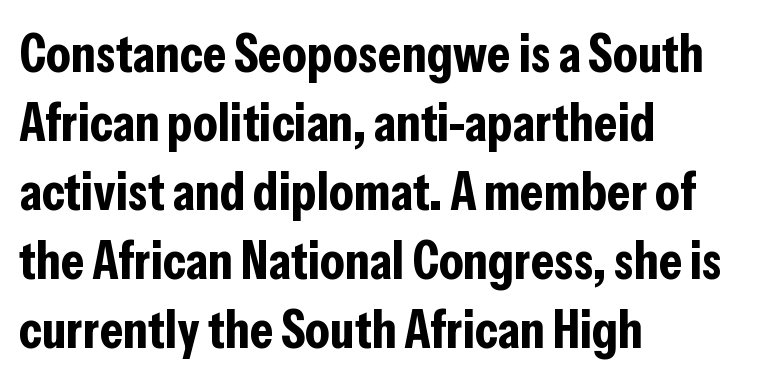
The image shows 54 px bold, condensed sans-serif type, upright; set left-aligned, normal line spacing (1.28x), normal letter spacing, not underlined; low stroke contrast and a medium x-height.
